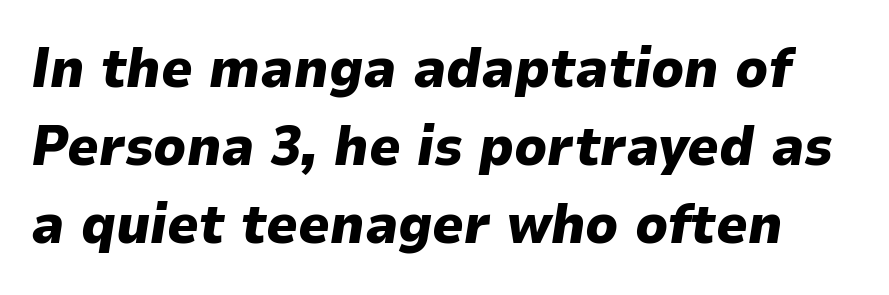
{"italic": "yes", "lean": "right", "slant_degrees": 9, "bold": "yes", "weight": "heavy", "width": "normal", "stroke_contrast": "low", "x_height": "medium", "monospaced": "no", "underline": "no", "line_spacing": "normal", "line_spacing_ratio": 1.42, "letter_spacing": "normal", "letter_spacing_em": 0.0, "glyph_px": 55}
